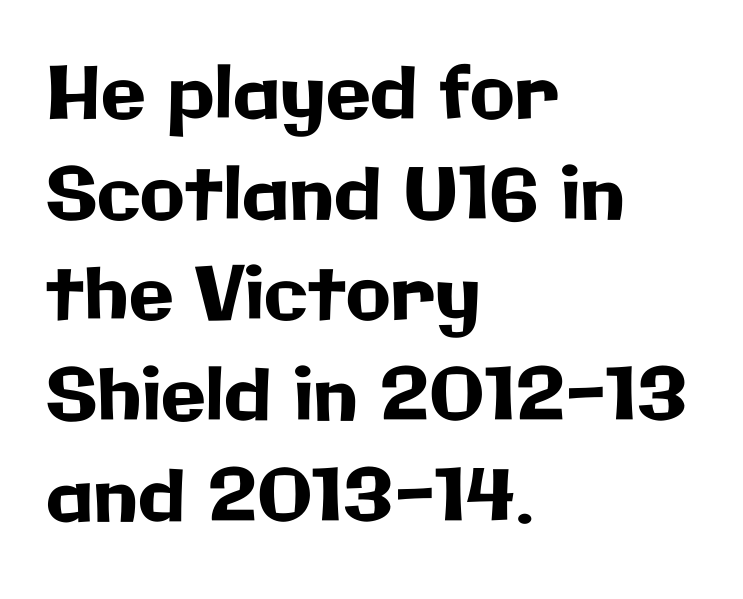
The image shows 73 px sans-serif type, upright; set left-aligned, normal line spacing (1.38x), normal letter spacing, not underlined; low stroke contrast and a medium x-height.
